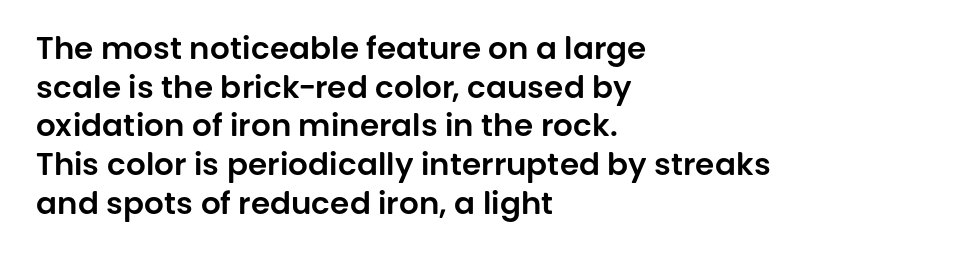
Spacing verdict: proportional, widths tailored to each character. The type is set solid horizontally, with unmodified tracking. Vertically, the passage feels balanced, rows spaced as you'd expect. Has an underline been added? It has not. These lines were composed using upright roman letters.
